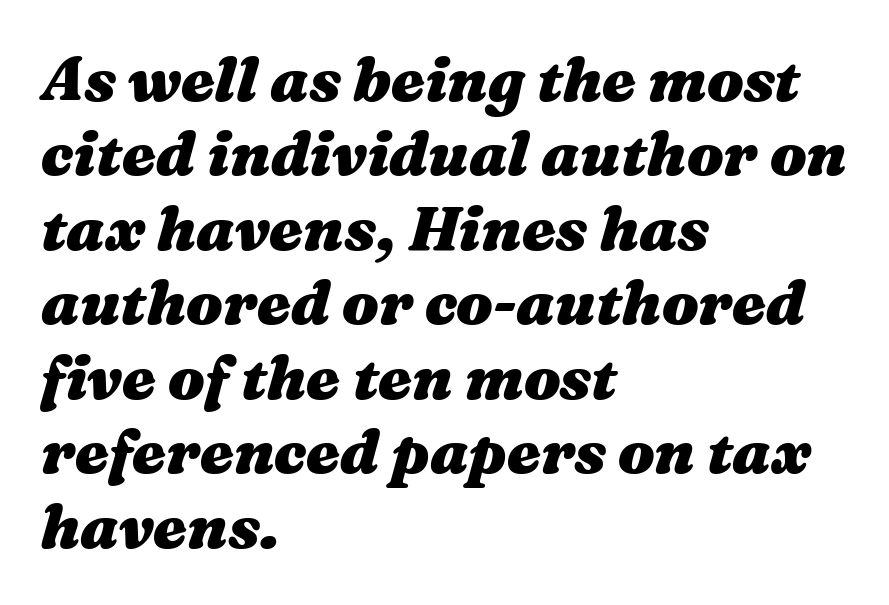
Q: Is the text bold? A: Yes.
Q: Is the text italic (slanted)? A: Yes, it leans right by about 16 degrees.
Q: Is the text underlined? A: No.
Q: How is the paragraph aligned? A: Left-aligned.
Q: Is the spacing between letters normal or unusually wide? A: Normal.
Q: Width (condensed, normal, or wide)? A: Wide.
Q: Stroke contrast? A: Medium.
Q: x-height? A: Medium.
Q: Monospaced? A: No.
